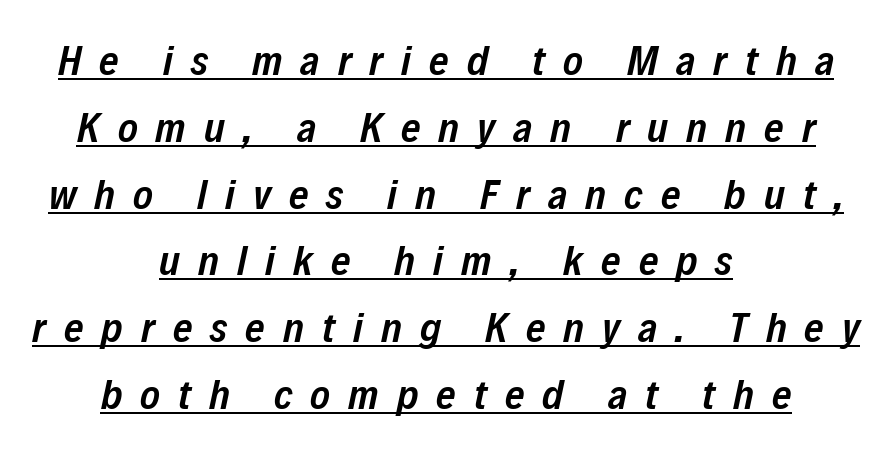
{"italic": "yes", "lean": "right", "slant_degrees": 12, "bold": "semi", "weight": "semibold", "width": "condensed", "stroke_contrast": "low", "x_height": "medium", "monospaced": "no", "underline": "yes", "align": "center", "line_spacing": "normal", "line_spacing_ratio": 1.59, "letter_spacing": "wide", "letter_spacing_em": 0.43, "glyph_px": 42}
